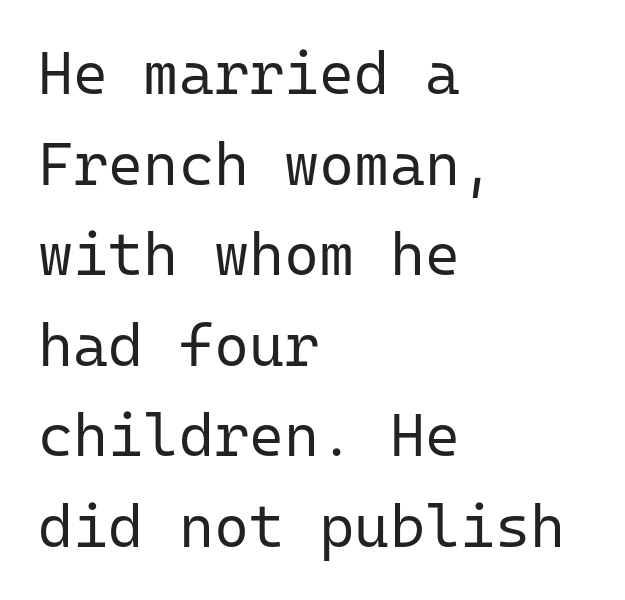
{"serif": "no", "italic": "no", "bold": "no", "weight": "regular", "width": "normal", "stroke_contrast": "low", "x_height": "medium", "monospaced": "yes", "underline": "no", "align": "left", "line_spacing": "normal", "line_spacing_ratio": 1.51, "letter_spacing": "normal", "letter_spacing_em": 0.0, "glyph_px": 60}
